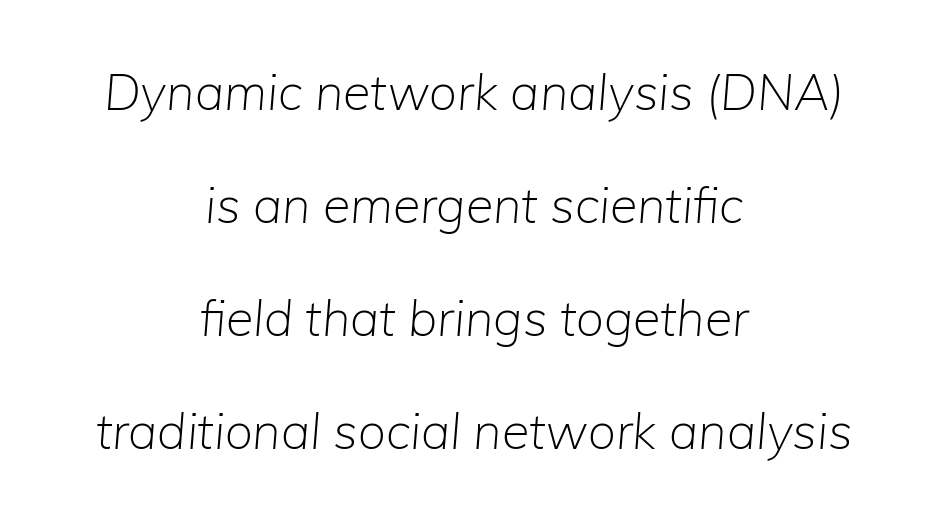
{"italic": "yes", "lean": "right", "slant_degrees": 5, "bold": "no", "weight": "light", "width": "normal", "stroke_contrast": "low", "x_height": "medium", "monospaced": "no", "underline": "no", "align": "center", "line_spacing": "loose", "line_spacing_ratio": 2.26, "letter_spacing": "normal", "letter_spacing_em": 0.0, "glyph_px": 50}
